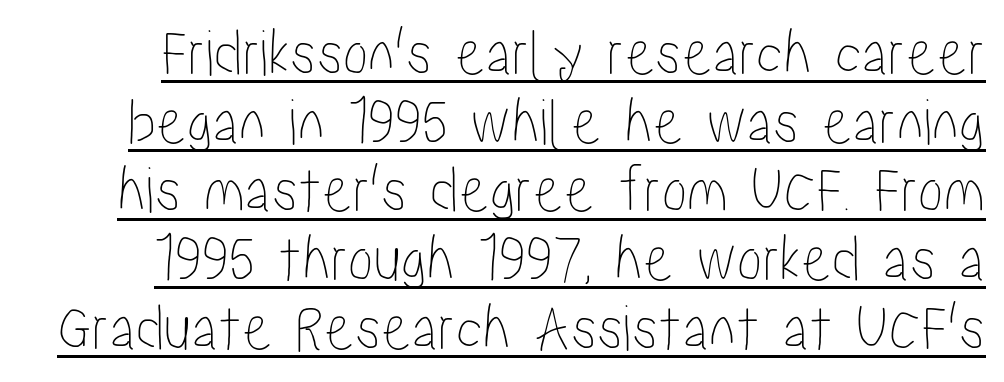
Q: Is the text italic (slanted)? A: No, it is upright.
Q: Is the text underlined? A: Yes.
Q: Is the spacing between letters normal or unusually wide? A: Normal.
Q: Is the spacing between lines tight, normal or loose? A: Tight.
Q: Width (condensed, normal, or wide)? A: Condensed.
Q: Stroke contrast? A: Low.
Q: x-height? A: Medium.
Q: Monospaced? A: No.
